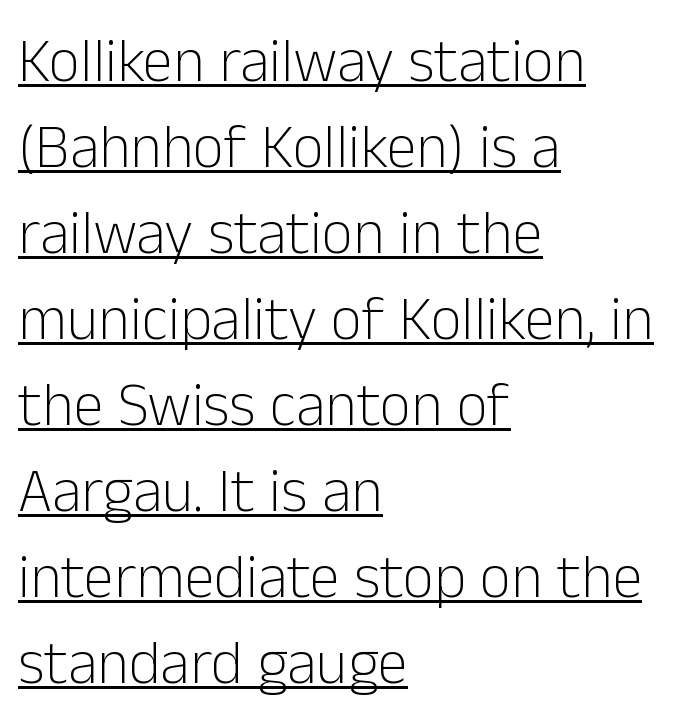
{"serif": "no", "italic": "no", "bold": "no", "weight": "light", "width": "normal", "stroke_contrast": "low", "x_height": "medium", "monospaced": "no", "underline": "yes", "align": "left", "line_spacing": "normal", "line_spacing_ratio": 1.41, "letter_spacing": "normal", "letter_spacing_em": 0.0, "glyph_px": 61}
